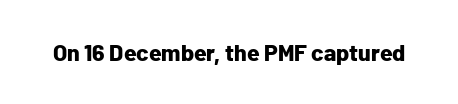
The image shows 23 px bold type, upright; set normal letter spacing, not underlined.
